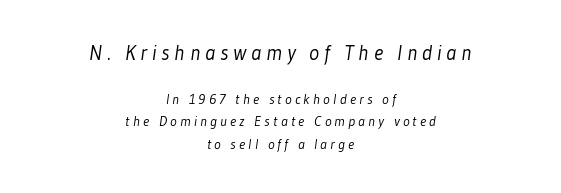
The image shows 21 px text type; set centered, normal line spacing (1.62x), unusually wide letter spacing (+0.23 em), not underlined; the first (top) block is 1.5x larger.
